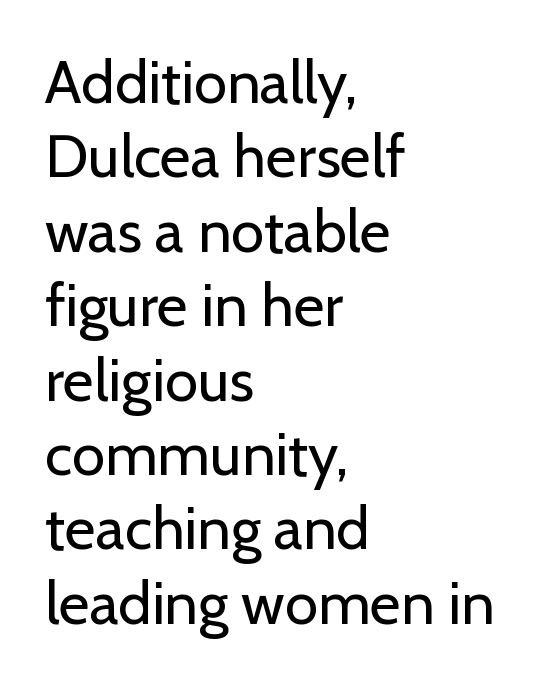
Q: Is the text bold? A: No.
Q: Is the text italic (slanted)? A: No, it is upright.
Q: Is the typeface a serif or a sans-serif typeface? A: Sans-serif.
Q: Is the text underlined? A: No.
Q: How is the paragraph aligned? A: Left-aligned.
Q: Is the spacing between letters normal or unusually wide? A: Normal.
Q: Width (condensed, normal, or wide)? A: Normal.
Q: Stroke contrast? A: Low.
Q: x-height? A: Medium.
Q: Monospaced? A: No.
